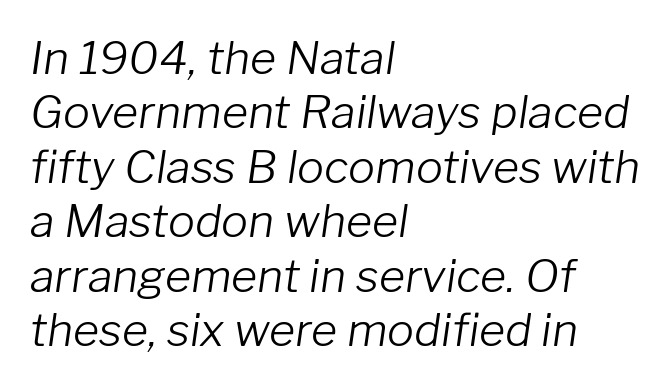
{"italic": "yes", "lean": "right", "slant_degrees": 8, "bold": "no", "weight": "light", "width": "normal", "stroke_contrast": "low", "x_height": "medium", "monospaced": "no", "underline": "no", "align": "left", "line_spacing_ratio": 1.21, "letter_spacing": "normal", "letter_spacing_em": 0.0, "glyph_px": 45}
